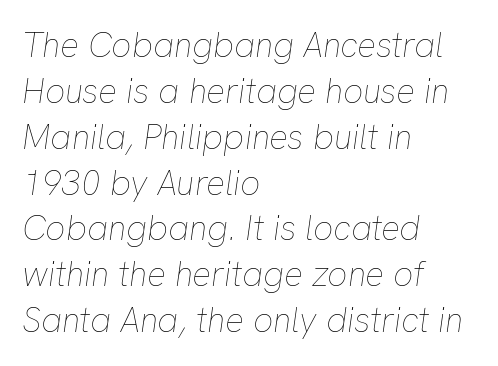
Q: Is the text bold? A: No.
Q: Is the text italic (slanted)? A: Yes, it leans right by about 8 degrees.
Q: Is the text underlined? A: No.
Q: How is the paragraph aligned? A: Left-aligned.
Q: Is the spacing between letters normal or unusually wide? A: Normal.
Q: Is the spacing between lines tight, normal or loose? A: Normal.
Q: Width (condensed, normal, or wide)? A: Normal.
Q: Stroke contrast? A: Low.
Q: x-height? A: Medium.
Q: Monospaced? A: No.
